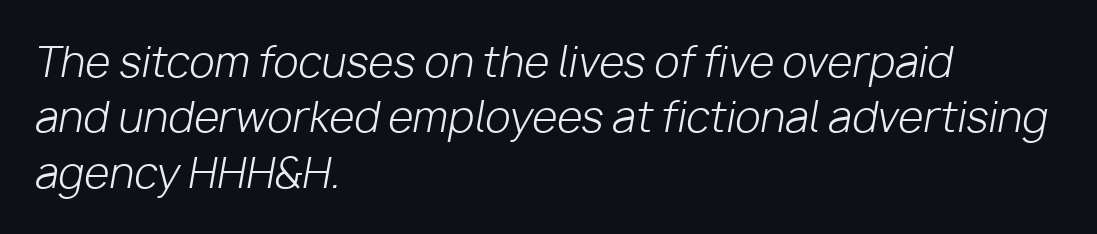
{"italic": "yes", "lean": "right", "slant_degrees": 10, "bold": "no", "weight": "light", "width": "normal", "stroke_contrast": "low", "x_height": "medium", "monospaced": "no", "underline": "no", "align": "left", "line_spacing": "normal", "line_spacing_ratio": 1.35, "letter_spacing": "normal", "letter_spacing_em": 0.0, "glyph_px": 41}
